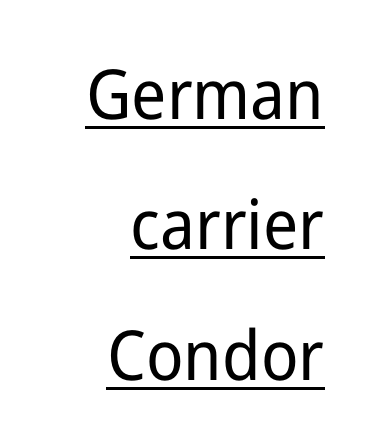
Proportional: the letters do not fall into vertical columns. Unlike a traditional serif, this face leaves its strokes unadorned. Decoration check: the copy is underlined. The compositor pushed each line to the right boundary. Style check: upright.
